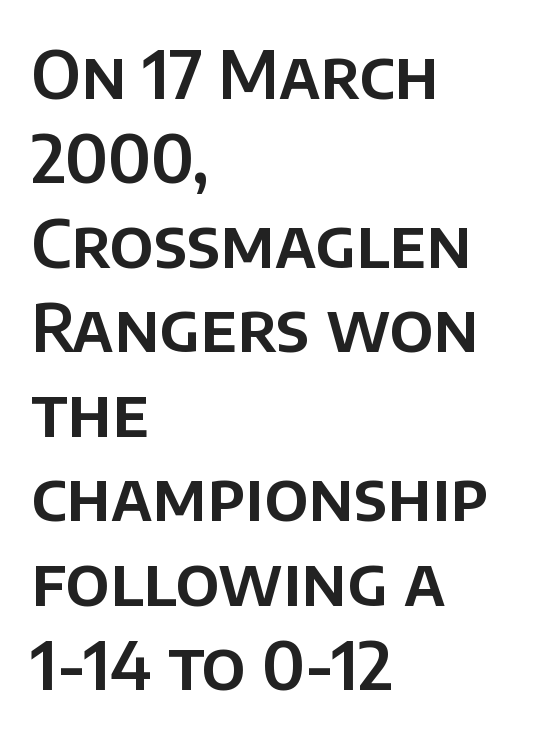
{"serif": "no", "italic": "no", "width": "normal", "stroke_contrast": "low", "x_height": "large", "monospaced": "no", "underline": "no", "align": "left", "line_spacing": "normal", "line_spacing_ratio": 1.28, "letter_spacing": "normal", "letter_spacing_em": 0.0, "glyph_px": 66}
